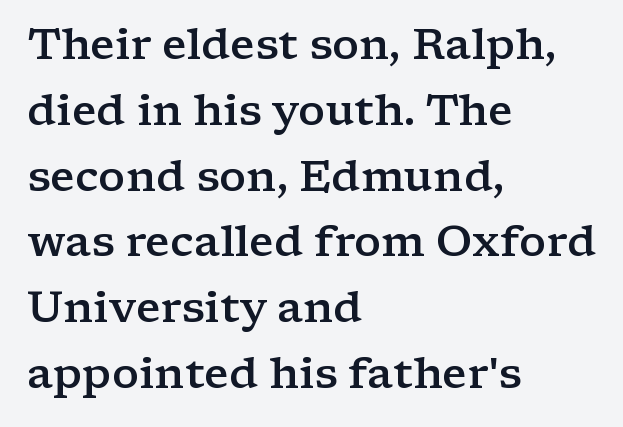
The image shows 43 px semibold, wide serif type, upright; set left-aligned, normal line spacing (1.53x), normal letter spacing, not underlined; low stroke contrast and a medium x-height.
